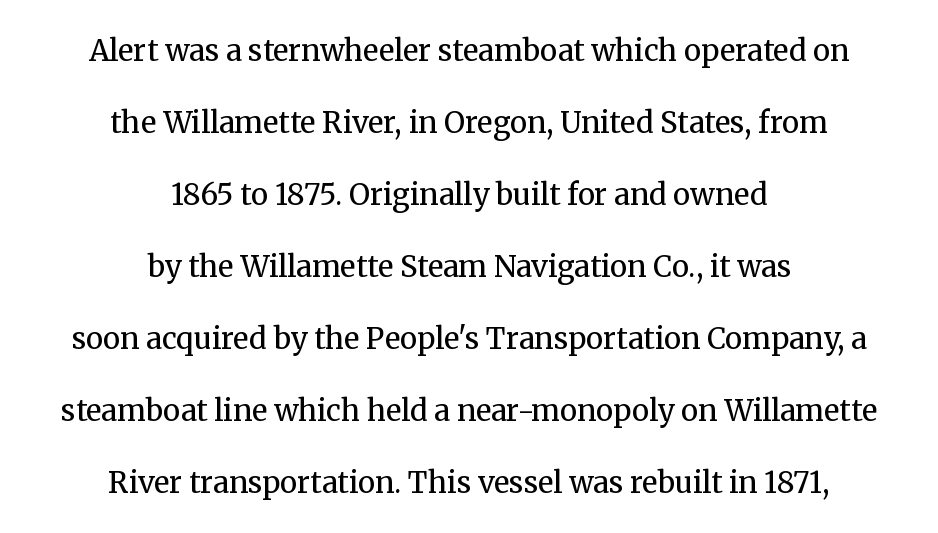
Q: Is the text bold? A: No.
Q: Is the text italic (slanted)? A: No, it is upright.
Q: Is the typeface a serif or a sans-serif typeface? A: Serif.
Q: Is the text underlined? A: No.
Q: How is the paragraph aligned? A: Centered.
Q: Is the spacing between letters normal or unusually wide? A: Normal.
Q: Is the spacing between lines tight, normal or loose? A: Loose.
Q: Width (condensed, normal, or wide)? A: Normal.
Q: Stroke contrast? A: Medium.
Q: x-height? A: Medium.
Q: Monospaced? A: No.
